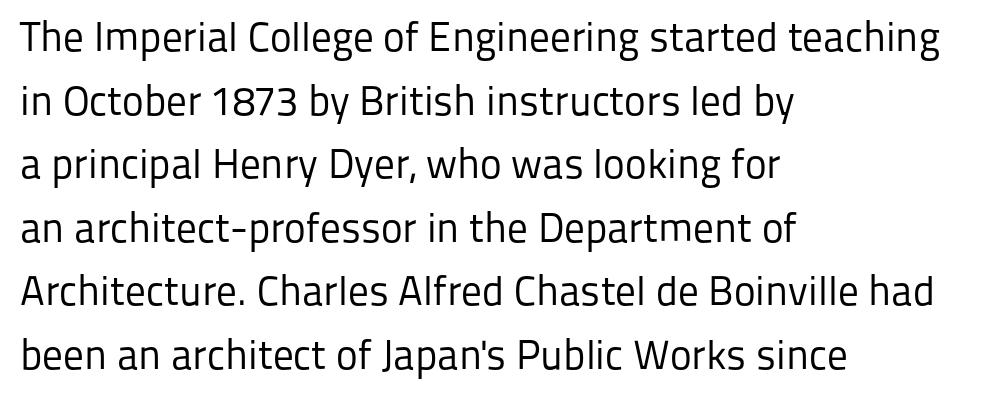
The image shows 41 px regular-weight sans-serif type, upright; set left-aligned, normal line spacing (1.55x), normal letter spacing, not underlined; low stroke contrast and a medium x-height.
